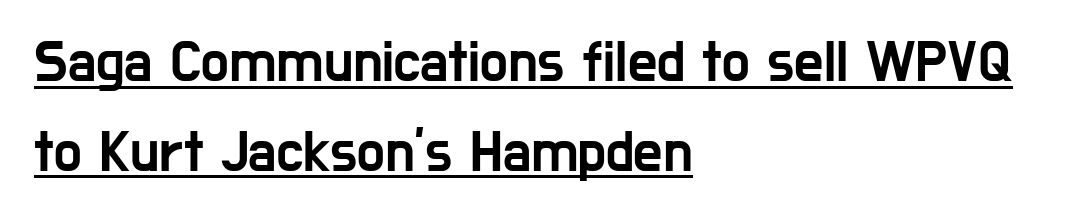
Q: Is the text italic (slanted)? A: No, it is upright.
Q: Is the typeface a serif or a sans-serif typeface? A: Sans-serif.
Q: Is the text underlined? A: Yes.
Q: How is the paragraph aligned? A: Left-aligned.
Q: Is the spacing between letters normal or unusually wide? A: Normal.
Q: Is the spacing between lines tight, normal or loose? A: Normal.
Q: Width (condensed, normal, or wide)? A: Condensed.
Q: Stroke contrast? A: Low.
Q: x-height? A: Medium.
Q: Monospaced? A: No.
